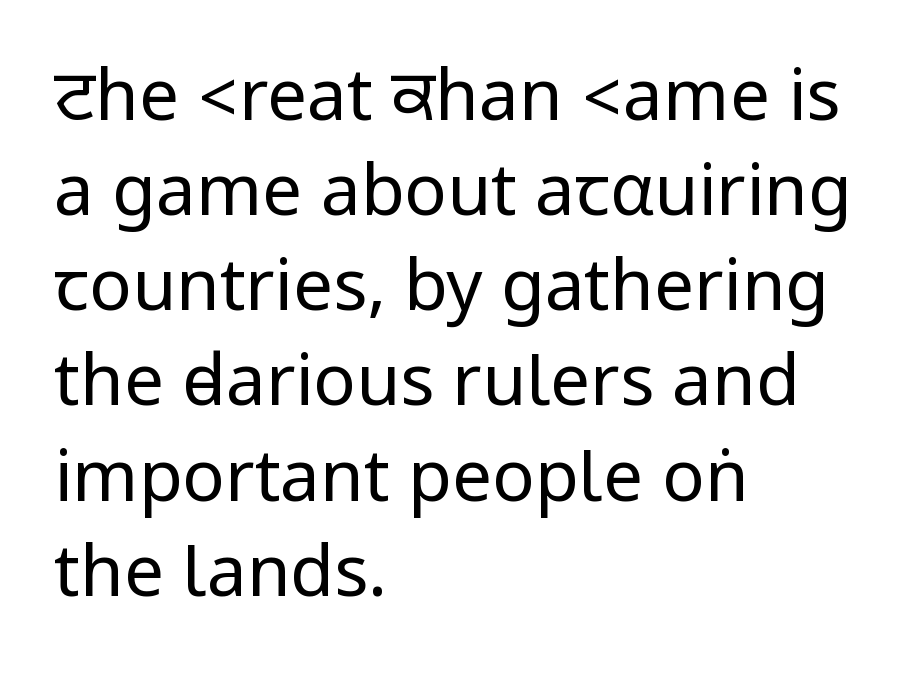
{"serif": "no", "italic": "no", "bold": "no", "weight": "regular", "width": "condensed", "stroke_contrast": "low", "underline": "no", "align": "left", "line_spacing": "normal", "line_spacing_ratio": 1.34, "letter_spacing": "normal", "letter_spacing_em": 0.0, "glyph_px": 71}
